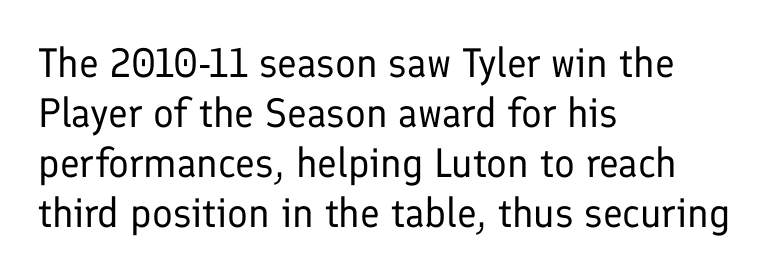
The image shows 41 px regular-weight sans-serif type, upright; set left-aligned, line spacing 1.22x, normal letter spacing, not underlined; low stroke contrast and a medium x-height.
